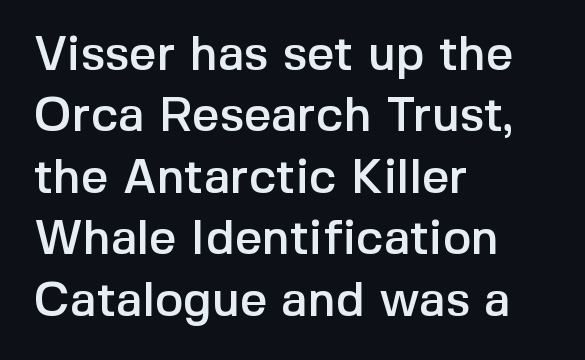
Q: Is the text italic (slanted)? A: No, it is upright.
Q: Is the typeface a serif or a sans-serif typeface? A: Sans-serif.
Q: Is the text underlined? A: No.
Q: How is the paragraph aligned? A: Left-aligned.
Q: Is the spacing between letters normal or unusually wide? A: Normal.
Q: Is the spacing between lines tight, normal or loose? A: Normal.
Q: Width (condensed, normal, or wide)? A: Normal.
Q: x-height? A: Medium.
Q: Monospaced? A: No.
